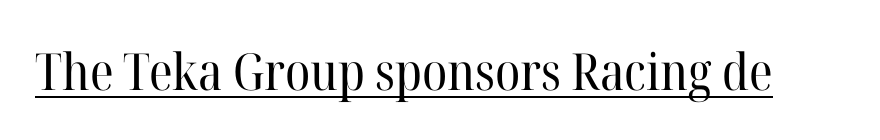
{"serif": "yes", "italic": "no", "bold": "no", "weight": "regular", "width": "normal", "stroke_contrast": "high", "x_height": "medium", "monospaced": "no", "underline": "yes", "letter_spacing": "normal", "letter_spacing_em": 0.0, "glyph_px": 51}
